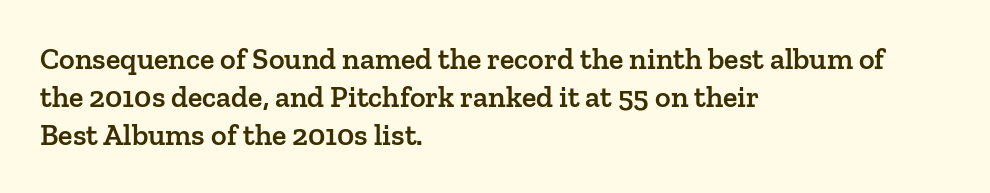
{"serif": "yes", "italic": "no", "bold": "semi", "weight": "semibold", "width": "normal", "stroke_contrast": "low", "x_height": "medium", "monospaced": "no", "underline": "no", "align": "left", "line_spacing": "normal", "line_spacing_ratio": 1.26, "letter_spacing": "normal", "letter_spacing_em": 0.0, "glyph_px": 30}
